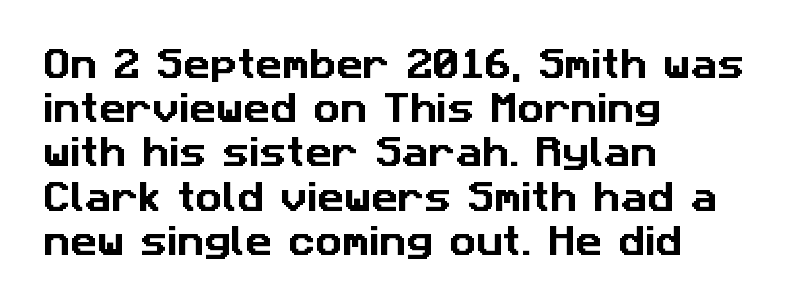
Q: Is the typeface a serif or a sans-serif typeface? A: Sans-serif.
Q: Is the text underlined? A: No.
Q: How is the paragraph aligned? A: Left-aligned.
Q: Is the spacing between letters normal or unusually wide? A: Normal.
Q: Is the spacing between lines tight, normal or loose? A: Normal.
Q: Width (condensed, normal, or wide)? A: Normal.
Q: Stroke contrast? A: Low.
Q: x-height? A: Medium.
Q: Monospaced? A: No.
